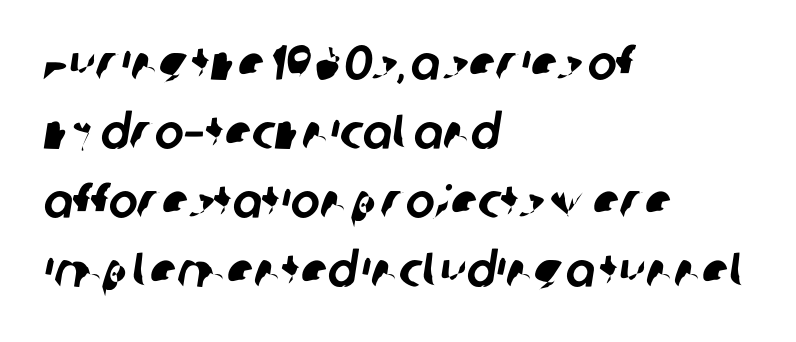
The image shows 49 px sans-serif type; set left-aligned, normal line spacing (1.41x), normal letter spacing, not underlined; low stroke contrast and a large x-height.
